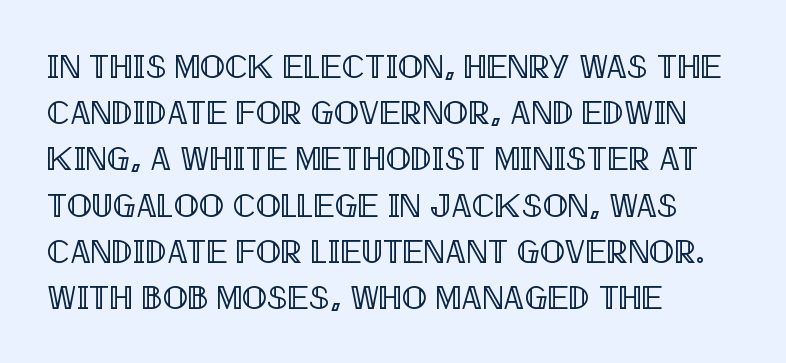
The image shows 33 px condensed type, upright; set left-aligned, normal line spacing (1.4x), normal letter spacing, not underlined; a large x-height.
